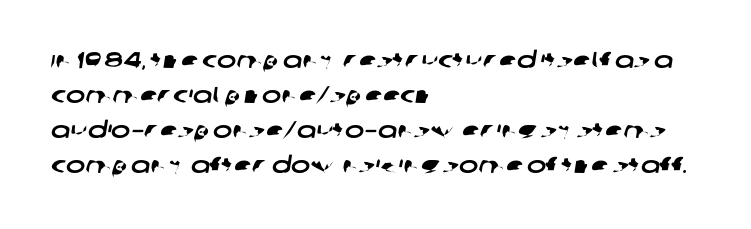
{"underline": "no", "align": "left", "line_spacing": "normal", "line_spacing_ratio": 1.52, "letter_spacing": "normal", "letter_spacing_em": 0.0, "glyph_px": 23}
